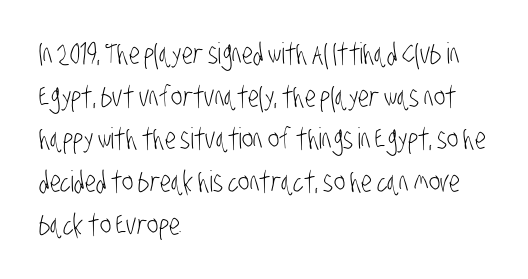
Q: Is the text bold? A: No.
Q: Is the typeface a serif or a sans-serif typeface? A: Sans-serif.
Q: Is the text underlined? A: No.
Q: How is the paragraph aligned? A: Left-aligned.
Q: Is the spacing between letters normal or unusually wide? A: Normal.
Q: Is the spacing between lines tight, normal or loose? A: Normal.
Q: Width (condensed, normal, or wide)? A: Condensed.
Q: Stroke contrast? A: Low.
Q: x-height? A: Large.
Q: Monospaced? A: No.
